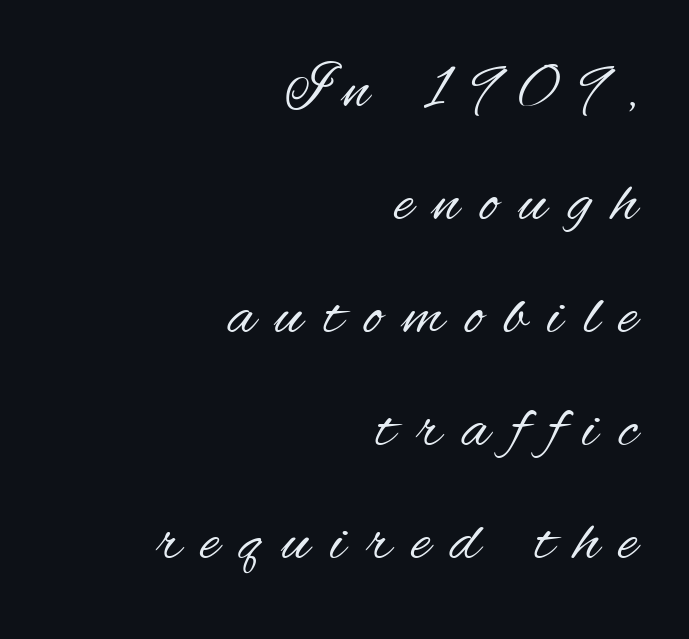
{"serif": "no", "bold": "no", "weight": "regular", "width": "condensed", "stroke_contrast": "medium", "x_height": "small", "monospaced": "no", "underline": "no", "align": "right", "line_spacing_ratio": 1.74, "letter_spacing": "wide", "letter_spacing_em": 0.32, "glyph_px": 65}
